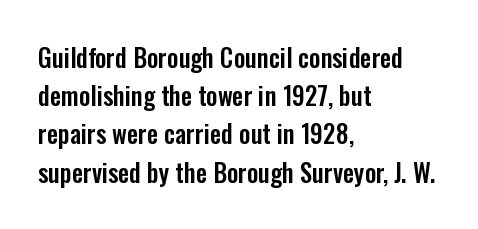
Descenders hang freely into open space. Teacher's note: observe the even left margin — that is flush-left alignment. The vertical gap from one line to the next is medium. If you drew a line through each stem, it would be perfectly vertical. The letters sit at their default tracking, neither squeezed nor spread.
